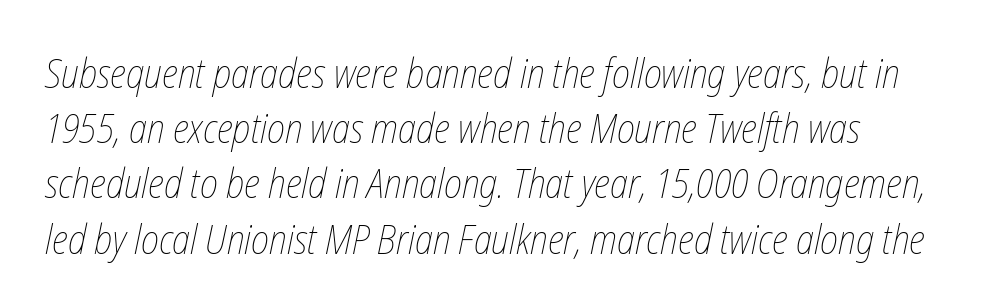
The image shows 40 px thin, condensed type; set normal line spacing (1.38x), normal letter spacing, not underlined; low stroke contrast and a medium x-height.
